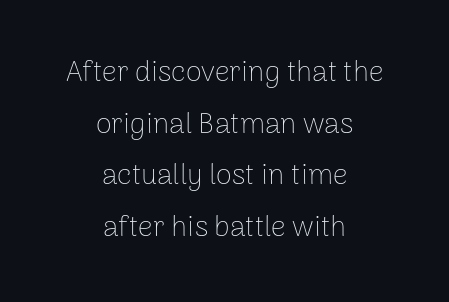
Q: Is the text bold? A: No.
Q: Is the text italic (slanted)? A: No, it is upright.
Q: Is the typeface a serif or a sans-serif typeface? A: Sans-serif.
Q: Is the text underlined? A: No.
Q: How is the paragraph aligned? A: Centered.
Q: Is the spacing between letters normal or unusually wide? A: Normal.
Q: Width (condensed, normal, or wide)? A: Normal.
Q: Stroke contrast? A: Low.
Q: x-height? A: Medium.
Q: Monospaced? A: No.
